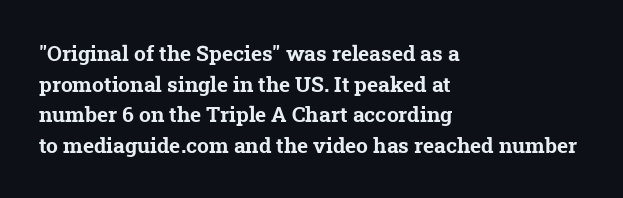
Students, this is bold: see how much ink each stroke carries. The rendering uses a moderate line-height, typical for paragraphs. The baseline area is clear. Short and long lines alike share a common starting point at left.
